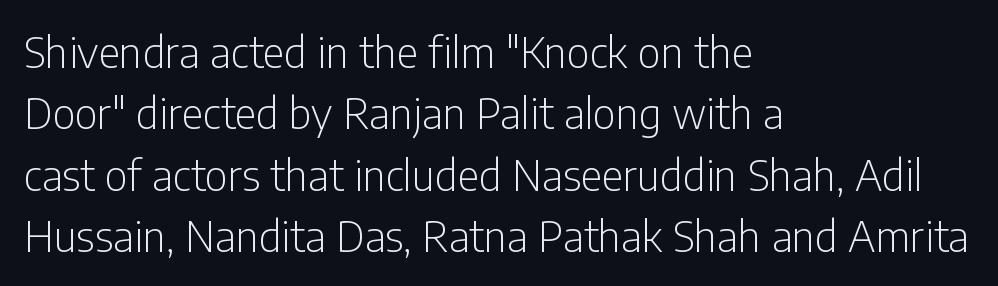
Q: Is the text bold? A: No.
Q: Is the text italic (slanted)? A: No, it is upright.
Q: Is the typeface a serif or a sans-serif typeface? A: Sans-serif.
Q: Is the text underlined? A: No.
Q: How is the paragraph aligned? A: Left-aligned.
Q: Is the spacing between letters normal or unusually wide? A: Normal.
Q: Is the spacing between lines tight, normal or loose? A: Normal.
Q: Width (condensed, normal, or wide)? A: Condensed.
Q: Stroke contrast? A: Low.
Q: x-height? A: Medium.
Q: Monospaced? A: No.
